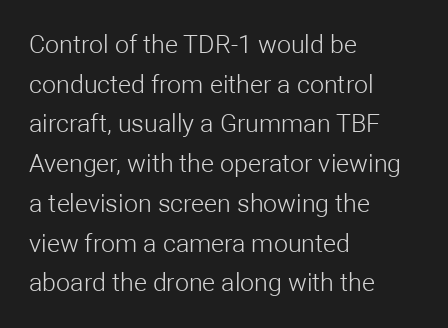
The image shows 25 px text type, upright; set left-aligned, normal line spacing (1.59x), normal letter spacing, not underlined.
